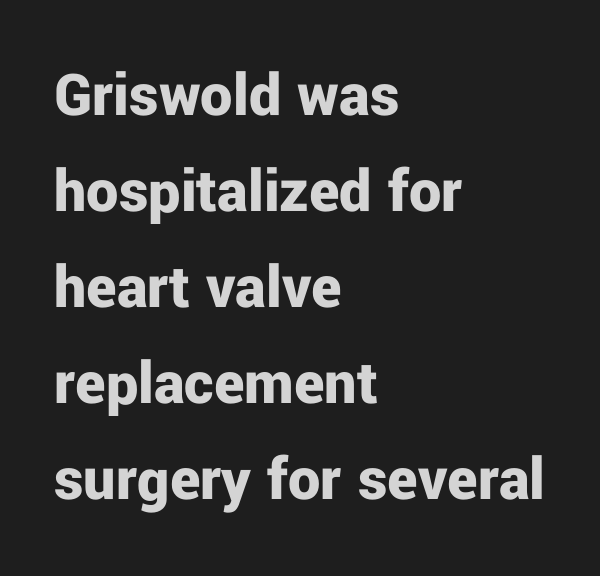
The image shows 64 px bold sans-serif type, upright; set left-aligned, normal line spacing (1.5x), normal letter spacing, not underlined; low stroke contrast and a medium x-height.
